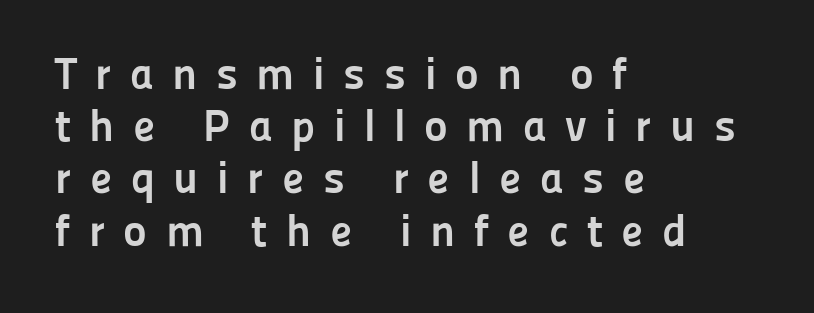
The image shows 45 px semibold sans-serif type, upright; set left-aligned, line spacing 1.16x, unusually wide letter spacing (+0.41 em), not underlined; low stroke contrast and a medium x-height.
